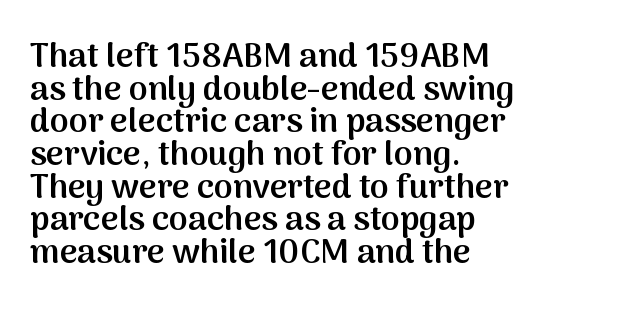
Nothing sits at the stroke ends, so this counts as sans-serif. The letters stand upright; this is a roman face. Do the characters align in a grid? No, the font is proportional. Descender tails drop into unmarked territory. Compared with an ordinary text face, these strokes are moderately heavier — a semibold. The paragraph has a hard left edge and a soft right edge.
